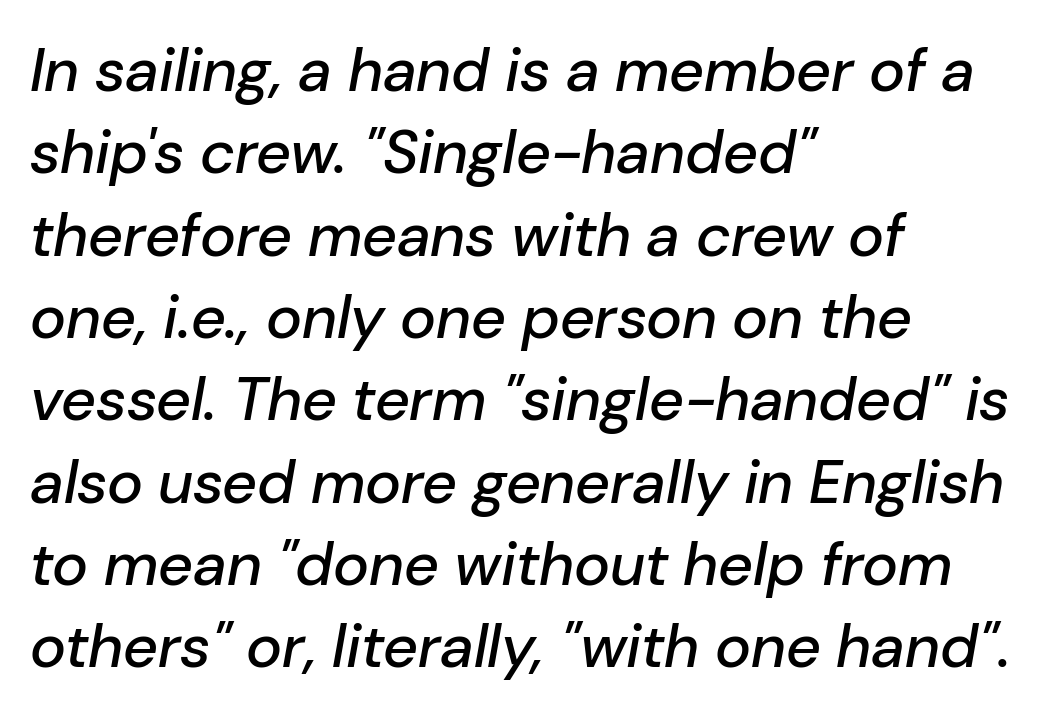
Q: Is the text italic (slanted)? A: Yes, it leans right by about 10 degrees.
Q: Is the text underlined? A: No.
Q: How is the paragraph aligned? A: Left-aligned.
Q: Is the spacing between letters normal or unusually wide? A: Normal.
Q: Is the spacing between lines tight, normal or loose? A: Normal.
Q: Width (condensed, normal, or wide)? A: Normal.
Q: Stroke contrast? A: Low.
Q: x-height? A: Medium.
Q: Monospaced? A: No.
